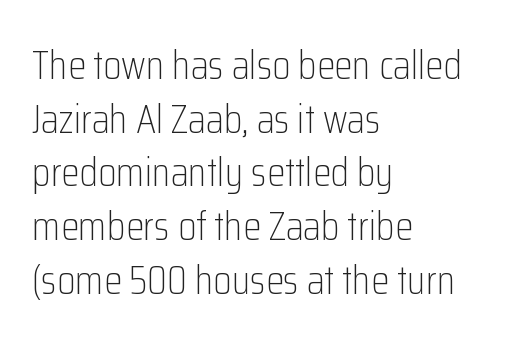
{"serif": "no", "italic": "no", "bold": "no", "weight": "light", "width": "condensed", "stroke_contrast": "low", "x_height": "medium", "monospaced": "no", "underline": "no", "align": "left", "line_spacing": "normal", "line_spacing_ratio": 1.31, "letter_spacing": "normal", "letter_spacing_em": 0.0, "glyph_px": 41}
